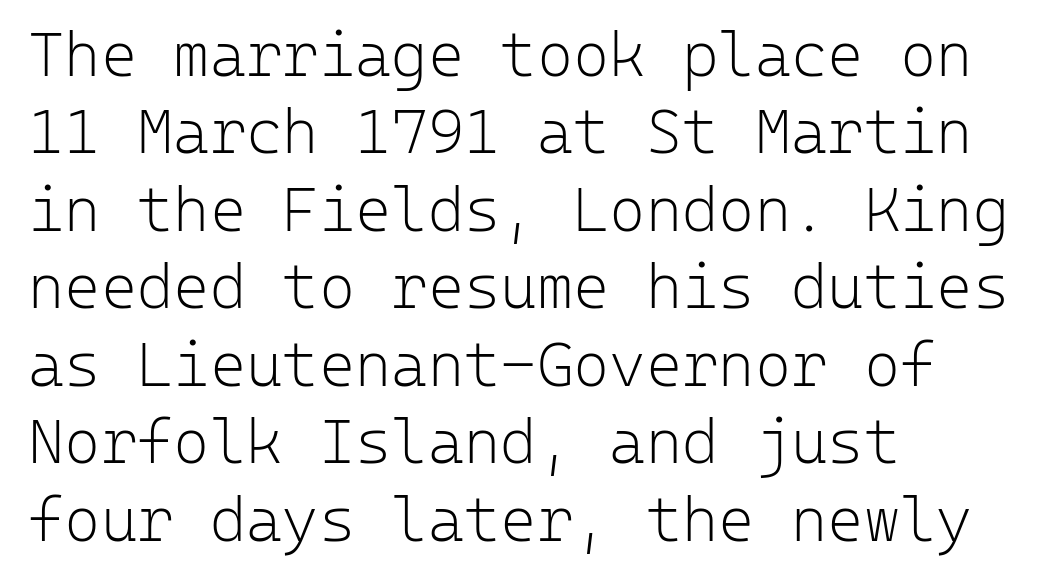
{"serif": "no", "italic": "no", "bold": "no", "weight": "light", "width": "normal", "stroke_contrast": "low", "x_height": "medium", "monospaced": "yes", "underline": "no", "align": "left", "line_spacing": "normal", "line_spacing_ratio": 1.25, "letter_spacing": "normal", "letter_spacing_em": 0.0, "glyph_px": 62}
